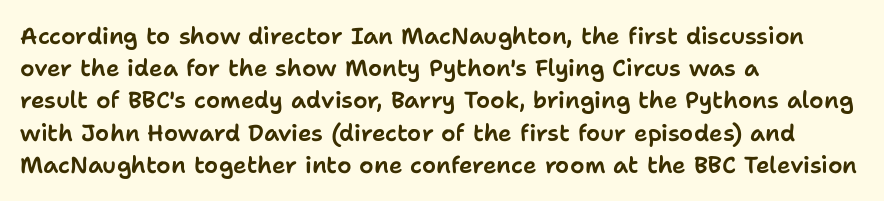
{"italic": "no", "underline": "no", "align": "left", "line_spacing": "normal", "line_spacing_ratio": 1.4, "letter_spacing": "normal", "letter_spacing_em": 0.0, "glyph_px": 23}
